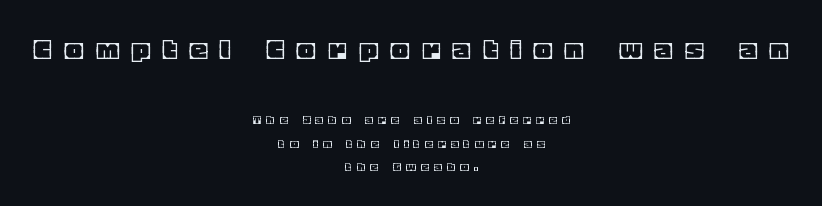
Q: Is the text italic (slanted)? A: No, it is upright.
Q: Is the text underlined? A: No.
Q: How is the paragraph aligned? A: Centered.
Q: Is the spacing between letters normal or unusually wide? A: Unusually wide.
Q: Is the spacing between lines tight, normal or loose? A: Normal.
Q: Which block of text is set in a larger size, the first (top) or the second (bottom)? A: The first (top) one.
Q: Width (condensed, normal, or wide)? A: Normal.
Q: x-height? A: Large.
Q: Monospaced? A: No.
